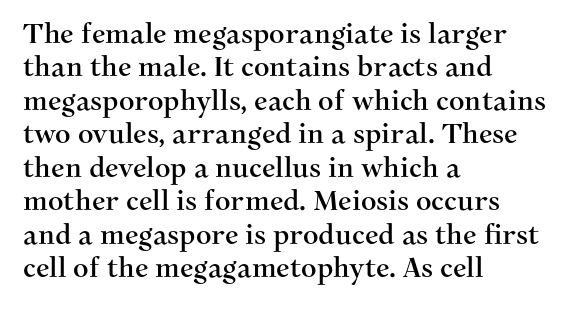
The image shows 27 px text type, upright; set left-aligned, line spacing 1.24x, normal letter spacing, not underlined.
